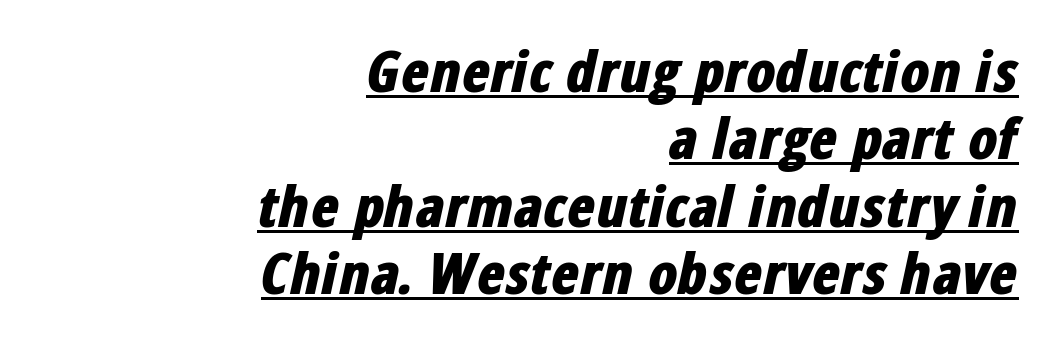
The glyphs look as if they've been sheared to an angle. You could call the tracking neutral — neither tight nor loose. If you drew a ruler down the right edge, every line would touch it. Looks like regular typesetting: each glyph gets only the width it needs. As a designer I'd log this as weight 700, bold. Has an underline been added? It has.
